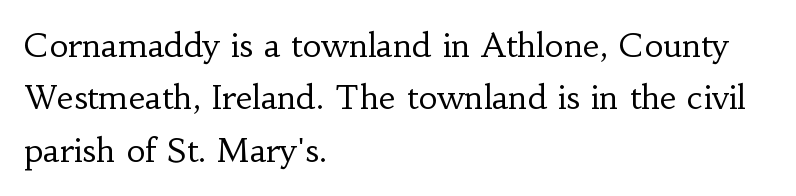
The image shows 33 px regular-weight serif type, upright; set left-aligned, normal line spacing (1.59x), normal letter spacing, not underlined; low stroke contrast and a small x-height.
